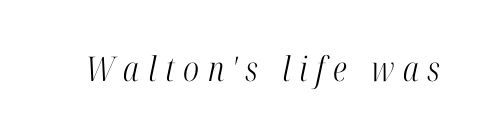
Q: Is the text bold? A: No.
Q: Is the text italic (slanted)? A: Yes, it leans right by about 12 degrees.
Q: Is the typeface a serif or a sans-serif typeface? A: Serif.
Q: Is the text underlined? A: No.
Q: Is the spacing between letters normal or unusually wide? A: Unusually wide.
Q: Width (condensed, normal, or wide)? A: Condensed.
Q: Stroke contrast? A: High.
Q: x-height? A: Medium.
Q: Monospaced? A: No.
